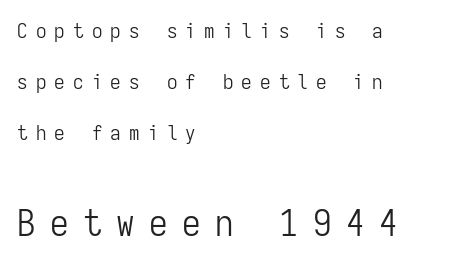
Horizontal bands of white between lines are thick stripes. Tall strokes in this sample are plumb rather than angled. Stroke mass is kept to a normal reading level or below. The typesetter chose a ragged-right arrangement here.
